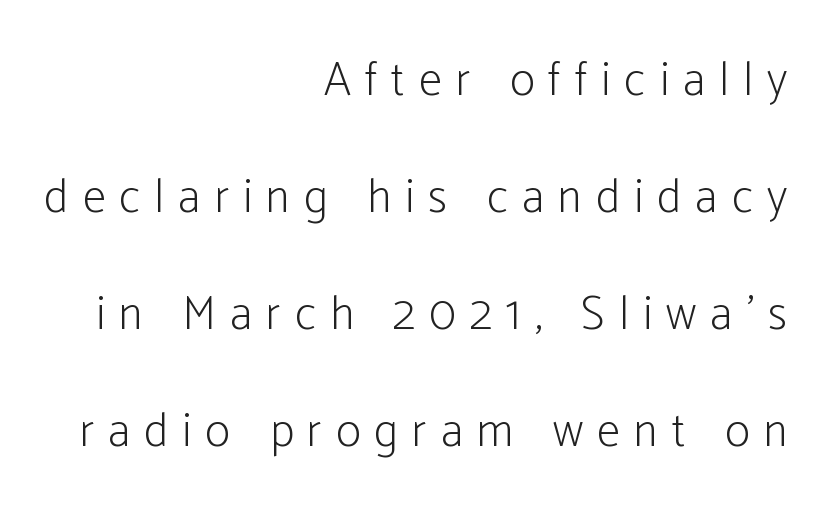
{"serif": "no", "italic": "no", "bold": "no", "weight": "light", "width": "condensed", "stroke_contrast": "low", "x_height": "medium", "monospaced": "no", "underline": "no", "align": "right", "line_spacing": "loose", "line_spacing_ratio": 2.49, "letter_spacing": "wide", "letter_spacing_em": 0.3, "glyph_px": 47}
